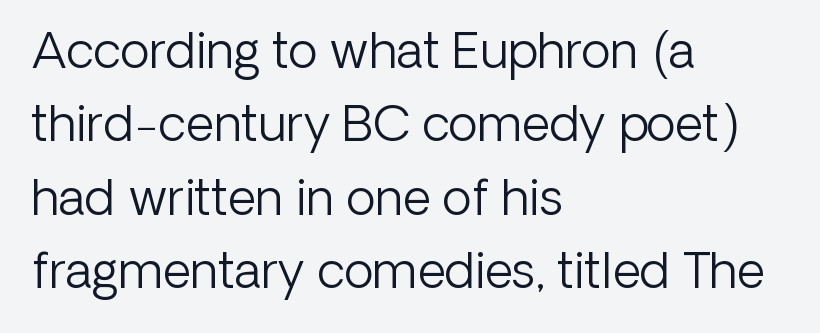
Q: Is the text bold? A: No.
Q: Is the text italic (slanted)? A: No, it is upright.
Q: Is the typeface a serif or a sans-serif typeface? A: Sans-serif.
Q: Is the text underlined? A: No.
Q: How is the paragraph aligned? A: Left-aligned.
Q: Is the spacing between letters normal or unusually wide? A: Normal.
Q: Is the spacing between lines tight, normal or loose? A: Normal.
Q: Width (condensed, normal, or wide)? A: Normal.
Q: Stroke contrast? A: Low.
Q: x-height? A: Medium.
Q: Monospaced? A: No.
